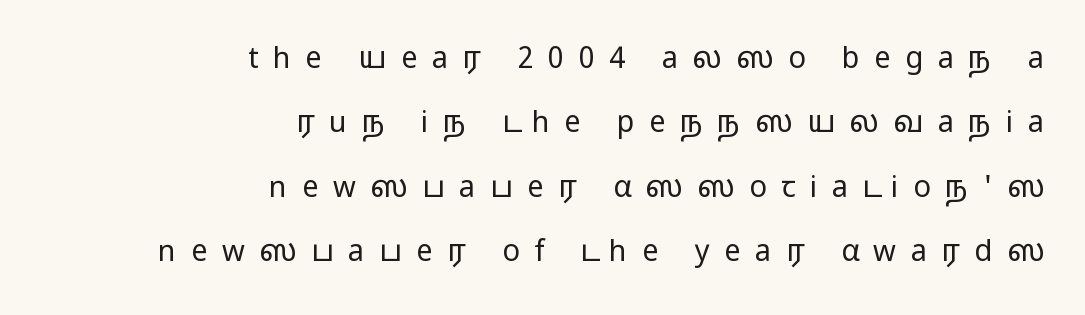
The image shows 29 px regular-weight, wide sans-serif type, upright; set right-aligned, loose line spacing (2.22x), unusually wide letter spacing (+0.5 em), not underlined; low stroke contrast and a medium x-height.
